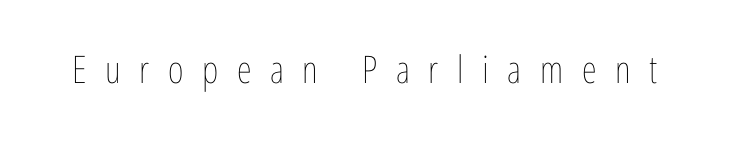
Has an underline been added? It has not. This sample has the flowing, uneven cadence of proportional lettering. The letterforms stand isolated, each surrounded by extra space. The characters are drawn with everyday or finer stroke widths. The axis of the letterforms is exactly vertical.
